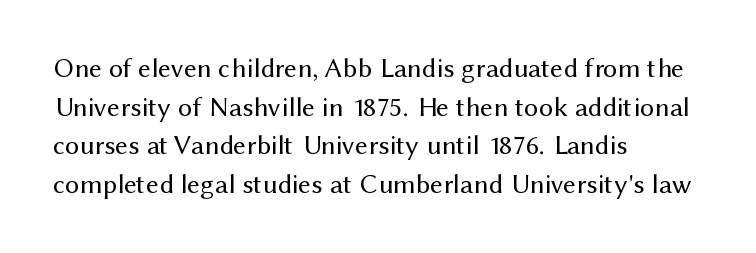
The image shows 28 px regular-weight sans-serif type, upright; set left-aligned, normal line spacing (1.38x), normal letter spacing, not underlined; medium stroke contrast and a medium x-height.
